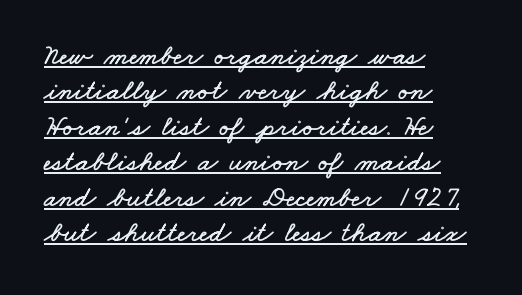
{"width": "wide", "stroke_contrast": "low", "x_height": "small", "monospaced": "no", "underline": "yes", "align": "left", "line_spacing_ratio": 1.22, "letter_spacing": "normal", "letter_spacing_em": 0.0, "glyph_px": 29}
